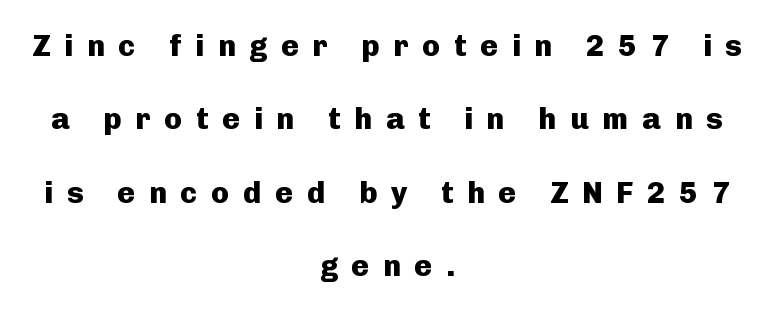
Q: Is the text bold? A: Yes.
Q: Is the text italic (slanted)? A: No, it is upright.
Q: Is the typeface a serif or a sans-serif typeface? A: Sans-serif.
Q: Is the text underlined? A: No.
Q: How is the paragraph aligned? A: Centered.
Q: Is the spacing between letters normal or unusually wide? A: Unusually wide.
Q: Is the spacing between lines tight, normal or loose? A: Loose.
Q: Width (condensed, normal, or wide)? A: Normal.
Q: Stroke contrast? A: Low.
Q: x-height? A: Medium.
Q: Monospaced? A: No.
